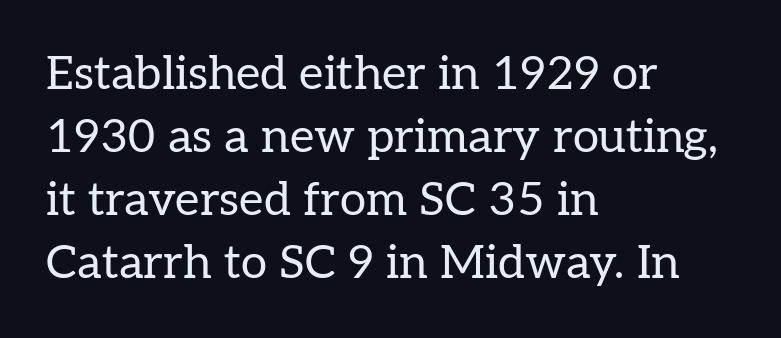
Ascenders rise straight up at ninety degrees. This sample is left-justified, so line endings fall wherever the words run out. Heaviness? Minimal to ordinary, like unemphasized prose. Note the varied advance widths — an 'i' is clearly narrower than an 'm'.
